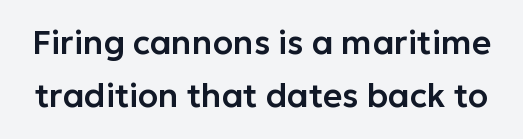
Q: Is the text italic (slanted)? A: No, it is upright.
Q: Is the typeface a serif or a sans-serif typeface? A: Sans-serif.
Q: Is the text underlined? A: No.
Q: Is the spacing between letters normal or unusually wide? A: Normal.
Q: Is the spacing between lines tight, normal or loose? A: Normal.
Q: Width (condensed, normal, or wide)? A: Normal.
Q: Stroke contrast? A: Low.
Q: x-height? A: Medium.
Q: Monospaced? A: No.
